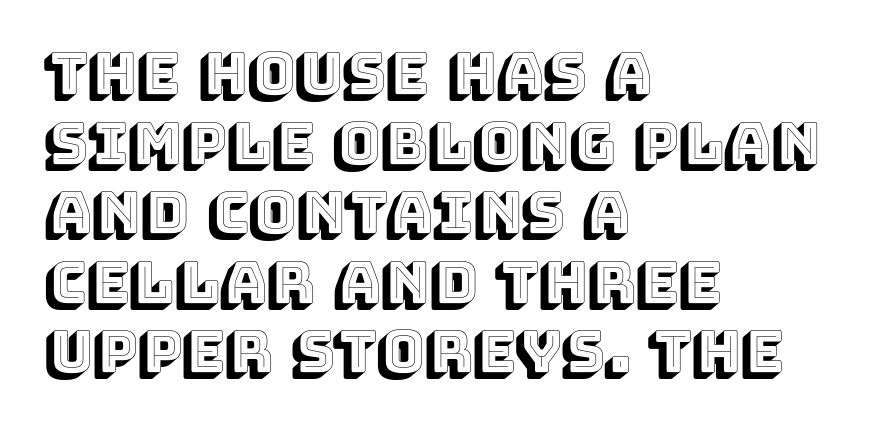
Q: Is the text italic (slanted)? A: No, it is upright.
Q: Is the text underlined? A: No.
Q: How is the paragraph aligned? A: Left-aligned.
Q: Is the spacing between letters normal or unusually wide? A: Normal.
Q: Width (condensed, normal, or wide)? A: Normal.
Q: x-height? A: Large.
Q: Monospaced? A: No.
